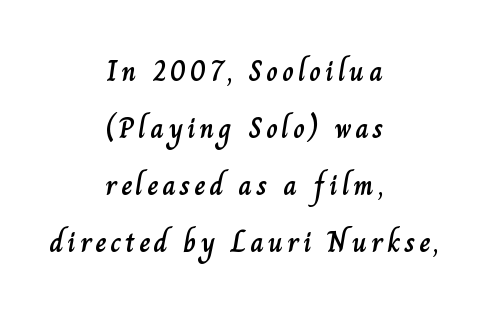
The rendering uses natural spacing where letterforms have individual widths. Type without underlining. This sample is center-justified, so both line endings float freely.
